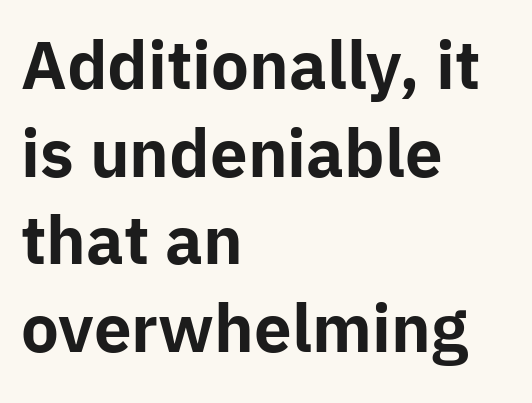
Q: Is the text bold? A: Yes.
Q: Is the text italic (slanted)? A: No, it is upright.
Q: Is the typeface a serif or a sans-serif typeface? A: Sans-serif.
Q: Is the text underlined? A: No.
Q: How is the paragraph aligned? A: Left-aligned.
Q: Is the spacing between letters normal or unusually wide? A: Normal.
Q: Is the spacing between lines tight, normal or loose? A: Normal.
Q: Width (condensed, normal, or wide)? A: Normal.
Q: Stroke contrast? A: Low.
Q: x-height? A: Medium.
Q: Monospaced? A: No.
